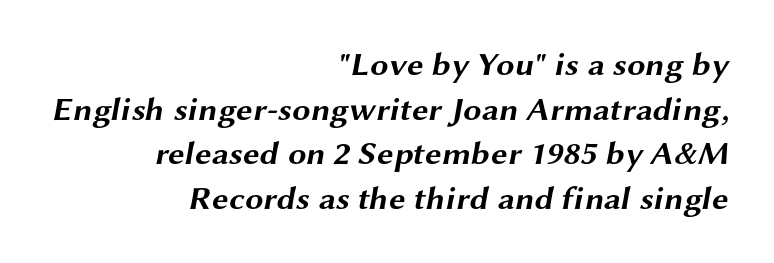
Q: Is the text bold? A: Yes.
Q: Is the typeface a serif or a sans-serif typeface? A: Sans-serif.
Q: Is the text underlined? A: No.
Q: How is the paragraph aligned? A: Right-aligned.
Q: Is the spacing between letters normal or unusually wide? A: Normal.
Q: Is the spacing between lines tight, normal or loose? A: Normal.
Q: Width (condensed, normal, or wide)? A: Wide.
Q: Stroke contrast? A: Medium.
Q: x-height? A: Medium.
Q: Monospaced? A: No.
